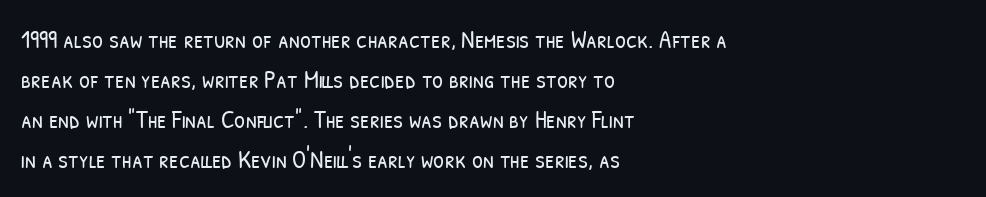
{"bold": "no", "underline": "no", "align": "left", "line_spacing": "normal", "line_spacing_ratio": 1.6, "letter_spacing": "normal", "letter_spacing_em": 0.0, "glyph_px": 25}
